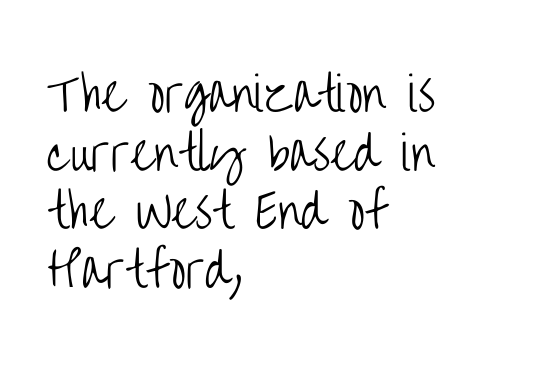
Q: Is the text bold? A: No.
Q: Is the text italic (slanted)? A: No, it is upright.
Q: Is the typeface a serif or a sans-serif typeface? A: Sans-serif.
Q: Is the text underlined? A: No.
Q: How is the paragraph aligned? A: Left-aligned.
Q: Is the spacing between letters normal or unusually wide? A: Normal.
Q: Is the spacing between lines tight, normal or loose? A: Normal.
Q: Width (condensed, normal, or wide)? A: Condensed.
Q: Stroke contrast? A: Low.
Q: x-height? A: Large.
Q: Monospaced? A: No.
